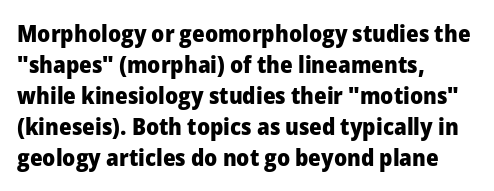
Q: Is the text bold? A: Yes.
Q: Is the text italic (slanted)? A: No, it is upright.
Q: Is the text underlined? A: No.
Q: How is the paragraph aligned? A: Left-aligned.
Q: Is the spacing between letters normal or unusually wide? A: Normal.
Q: Is the spacing between lines tight, normal or loose? A: Normal.
